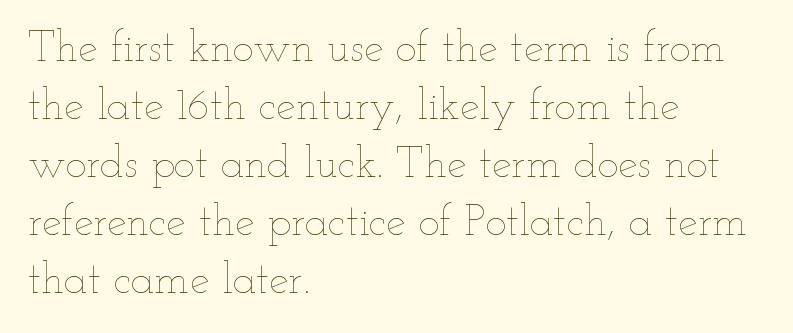
Descender tails drop into unmarked territory. These lines keep a tight, regular rhythm from letter to letter. Typeset ragged right — the left edge is the straight one. Posture: upright roman.
